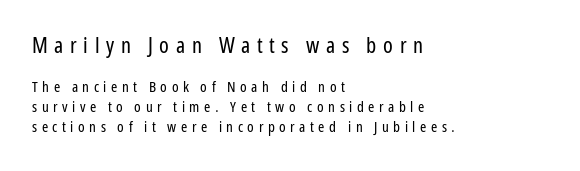
Q: Is the text bold? A: No.
Q: Is the text italic (slanted)? A: No, it is upright.
Q: Is the text underlined? A: No.
Q: How is the paragraph aligned? A: Left-aligned.
Q: Is the spacing between letters normal or unusually wide? A: Unusually wide.
Q: Is the spacing between lines tight, normal or loose? A: Normal.
Q: Which block of text is set in a larger size, the first (top) or the second (bottom)? A: The first (top) one.
